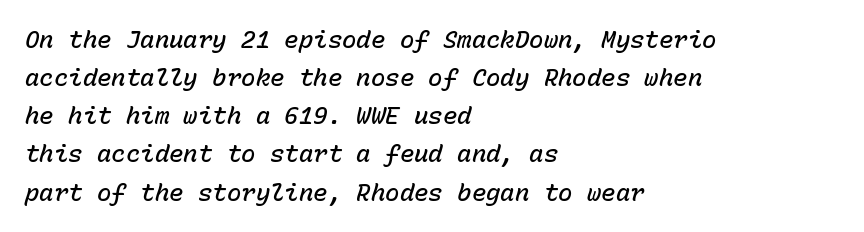
Q: Is the text bold? A: Semi-bold.
Q: Is the text italic (slanted)? A: Yes, it leans right by about 15 degrees.
Q: Is the text underlined? A: No.
Q: How is the paragraph aligned? A: Left-aligned.
Q: Is the spacing between letters normal or unusually wide? A: Normal.
Q: Is the spacing between lines tight, normal or loose? A: Normal.
